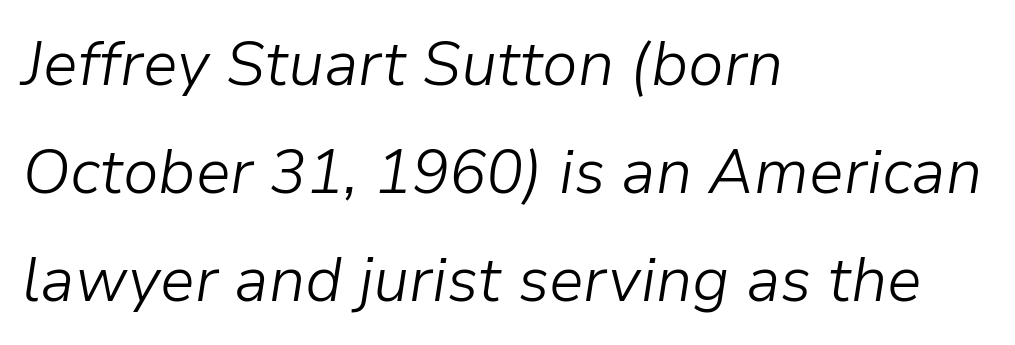
{"italic": "yes", "lean": "right", "slant_degrees": 9, "bold": "no", "weight": "light", "width": "normal", "stroke_contrast": "low", "x_height": "medium", "monospaced": "no", "underline": "no", "align": "left", "line_spacing_ratio": 1.74, "letter_spacing": "normal", "letter_spacing_em": 0.0, "glyph_px": 62}
